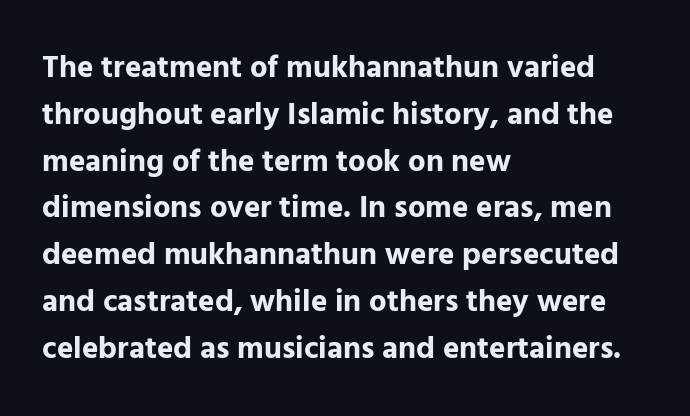
The image shows 31 px bold sans-serif type, upright; set left-aligned, normal line spacing (1.51x), normal letter spacing, not underlined; low stroke contrast and a medium x-height.
